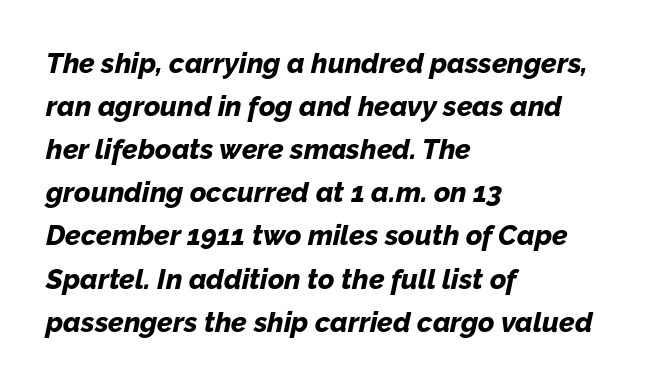
Each glyph is drawn with heavy, bold strokes. Beneath every word, the page is bare. Line spacing here is normal. This sample has the flowing, uneven cadence of proportional lettering. Between one letter and the next there's only the usual sliver of space.
